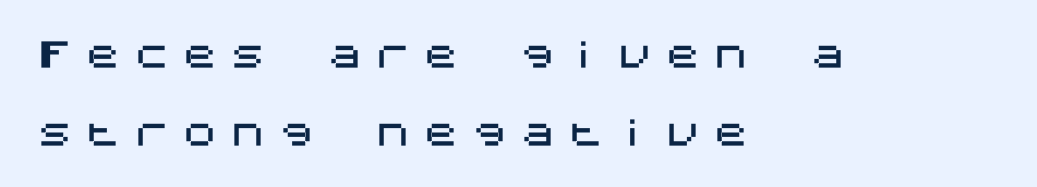
{"serif": "no", "italic": "no", "width": "normal", "stroke_contrast": "medium", "x_height": "large", "underline": "no", "align": "left", "line_spacing": "loose", "line_spacing_ratio": 2.22, "letter_spacing": "wide", "letter_spacing_em": 0.38, "glyph_px": 35}
